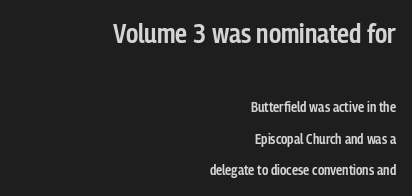
Q: Is the text bold? A: Semi-bold.
Q: Is the text italic (slanted)? A: No, it is upright.
Q: Is the text underlined? A: No.
Q: How is the paragraph aligned? A: Right-aligned.
Q: Is the spacing between letters normal or unusually wide? A: Normal.
Q: Is the spacing between lines tight, normal or loose? A: Loose.
Q: Which block of text is set in a larger size, the first (top) or the second (bottom)? A: The first (top) one.
